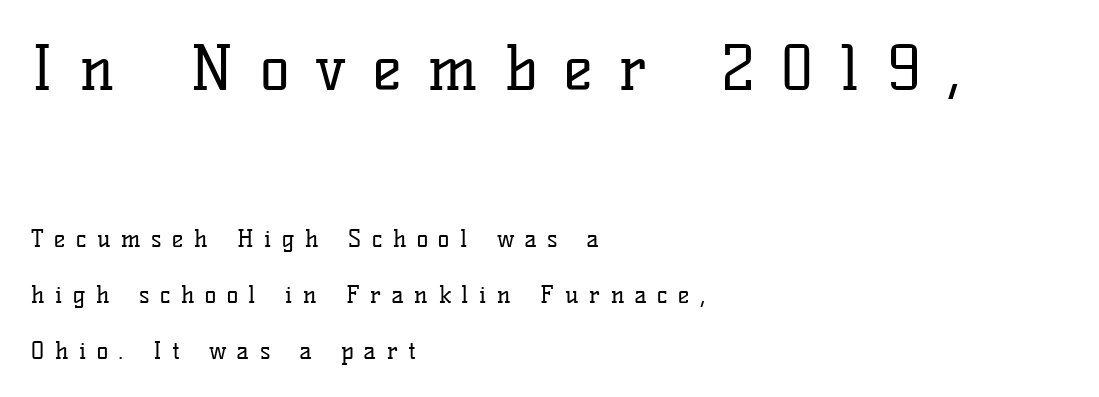
The space directly below the letters is spotless. Whoever set this made the first block the dominant, larger element. The font sits on the lighter half of the weight spectrum, regular included. Think of a printed novel: that variable character pitch is what you see here.
